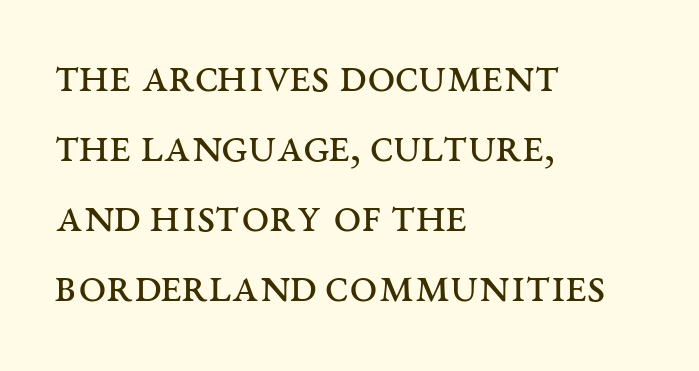
Q: Is the text bold? A: No.
Q: Is the text italic (slanted)? A: No, it is upright.
Q: Is the typeface a serif or a sans-serif typeface? A: Serif.
Q: Is the text underlined? A: No.
Q: How is the paragraph aligned? A: Left-aligned.
Q: Is the spacing between letters normal or unusually wide? A: Normal.
Q: Is the spacing between lines tight, normal or loose? A: Normal.
Q: Width (condensed, normal, or wide)? A: Wide.
Q: Stroke contrast? A: Medium.
Q: x-height? A: Large.
Q: Monospaced? A: No.
